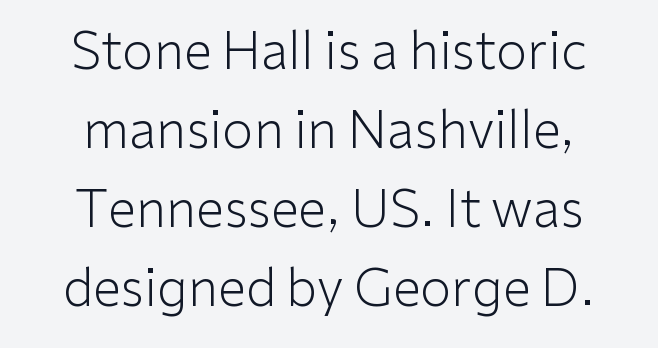
Stroke thickness stays within the range of a standard reading face or lighter. No feet cap the strokes, marking this as sans-serif type. Descenders hang freely into open space. Tall strokes in this sample are plumb rather than angled. The face used here is rendered with its standard letterfit. Every row of glyphs is offset so its center matches the block's center.
